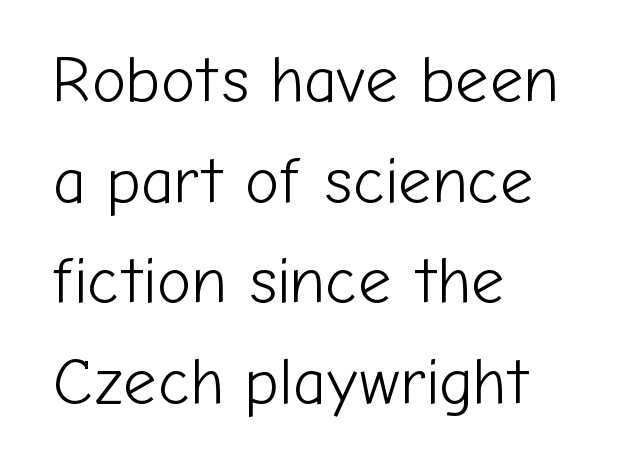
{"serif": "no", "italic": "no", "bold": "no", "weight": "light", "width": "normal", "stroke_contrast": "low", "x_height": "medium", "monospaced": "no", "underline": "no", "align": "left", "line_spacing": "normal", "line_spacing_ratio": 1.55, "letter_spacing": "normal", "letter_spacing_em": 0.0, "glyph_px": 65}
